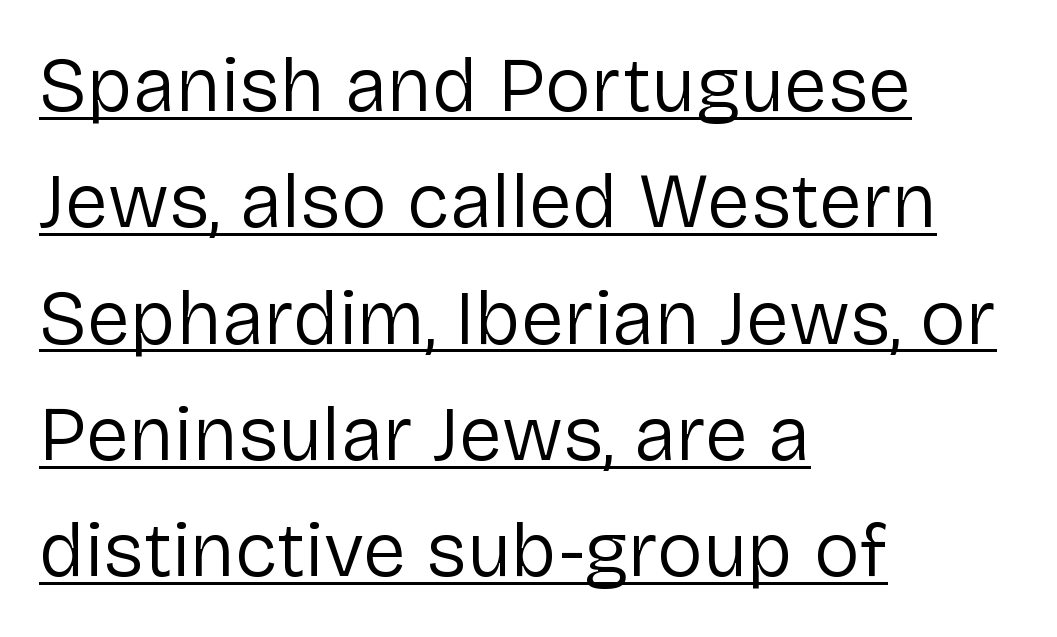
{"serif": "no", "italic": "no", "bold": "no", "weight": "regular", "width": "normal", "stroke_contrast": "low", "x_height": "medium", "monospaced": "no", "underline": "yes", "align": "left", "line_spacing": "normal", "line_spacing_ratio": 1.51, "letter_spacing": "normal", "letter_spacing_em": 0.0, "glyph_px": 77}
